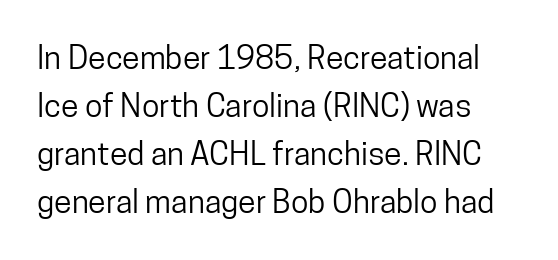
The image shows 32 px condensed sans-serif type, upright; set left-aligned, normal line spacing (1.5x), normal letter spacing, not underlined; low stroke contrast and a medium x-height.
